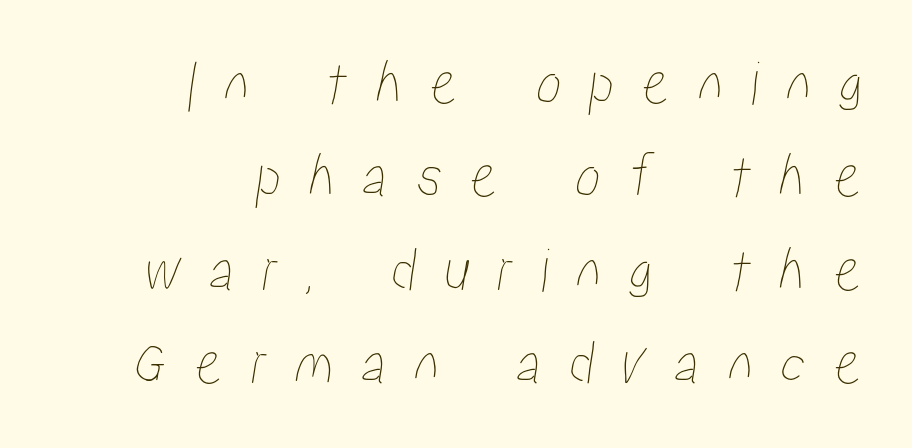
The image shows 64 px condensed type; set right-aligned, normal line spacing (1.46x), unusually wide letter spacing (+0.43 em), not underlined; low stroke contrast and a medium x-height.
